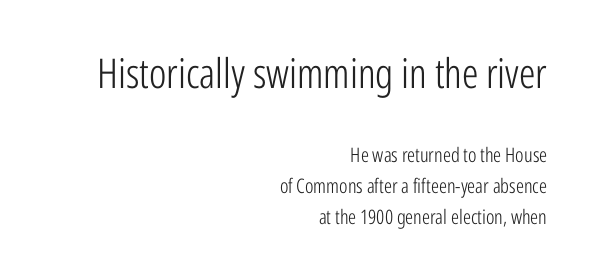
Q: Is the text bold? A: No.
Q: Is the text italic (slanted)? A: No, it is upright.
Q: Is the typeface a serif or a sans-serif typeface? A: Sans-serif.
Q: Is the text underlined? A: No.
Q: How is the paragraph aligned? A: Right-aligned.
Q: Is the spacing between letters normal or unusually wide? A: Normal.
Q: Is the spacing between lines tight, normal or loose? A: Normal.
Q: Which block of text is set in a larger size, the first (top) or the second (bottom)? A: The first (top) one.
Q: Width (condensed, normal, or wide)? A: Condensed.
Q: Stroke contrast? A: Low.
Q: x-height? A: Medium.
Q: Monospaced? A: No.
